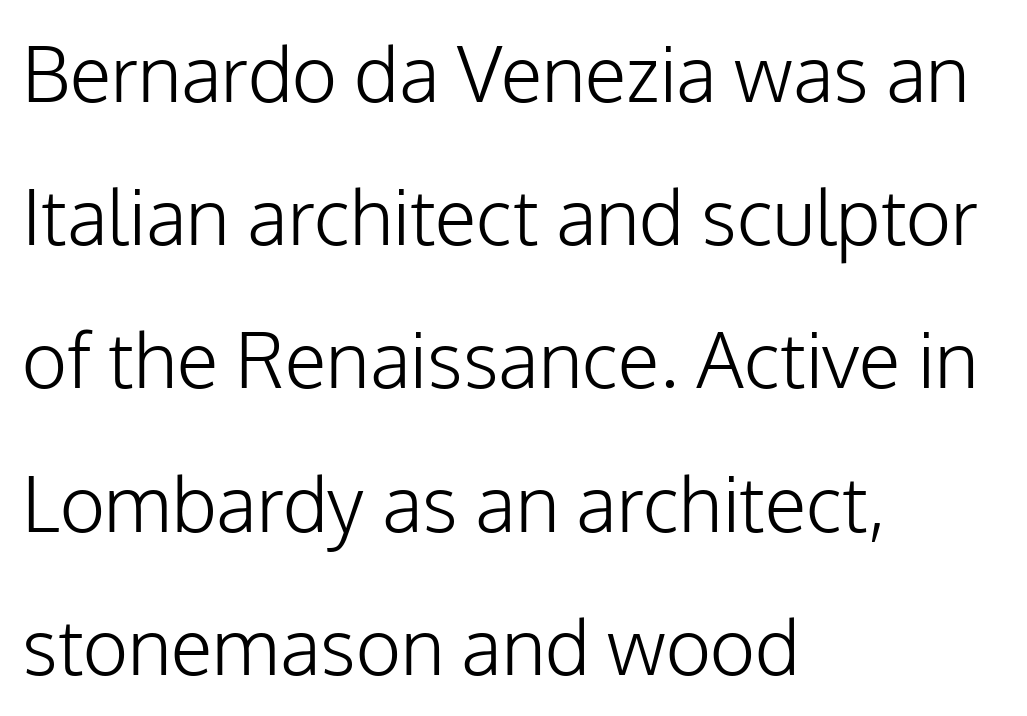
Think standard paragraph weight, or any step lighter than that. Each row of text sits above clean, open space. Type style note: lacks serifs. When letters stand straight like this, we call the style roman or upright. Tracking value appears to be zero — textbook default spacing. Looks like regular typesetting: each glyph gets only the width it needs.
